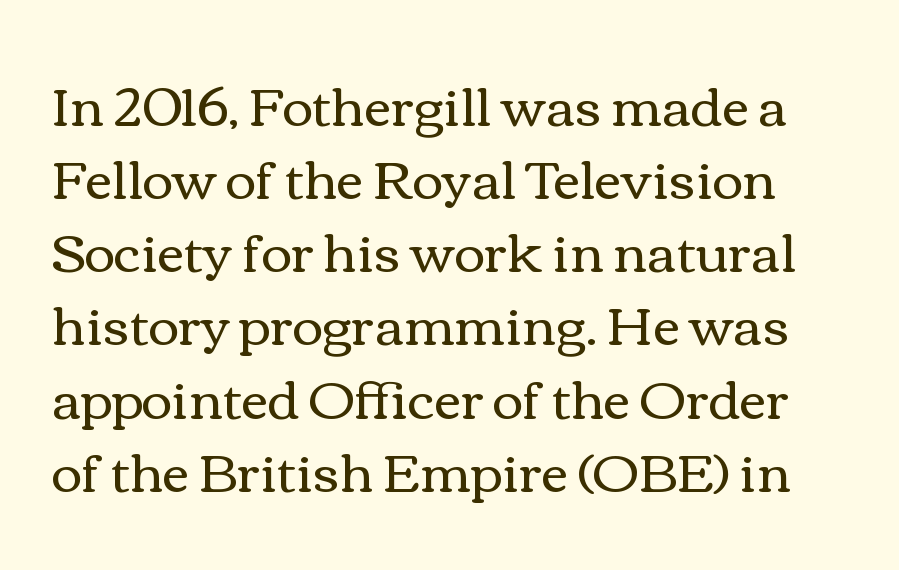
Q: Is the text bold? A: No.
Q: Is the text italic (slanted)? A: No, it is upright.
Q: Is the text underlined? A: No.
Q: Is the spacing between letters normal or unusually wide? A: Normal.
Q: Is the spacing between lines tight, normal or loose? A: Normal.
Q: Width (condensed, normal, or wide)? A: Wide.
Q: Stroke contrast? A: Medium.
Q: x-height? A: Medium.
Q: Monospaced? A: No.
